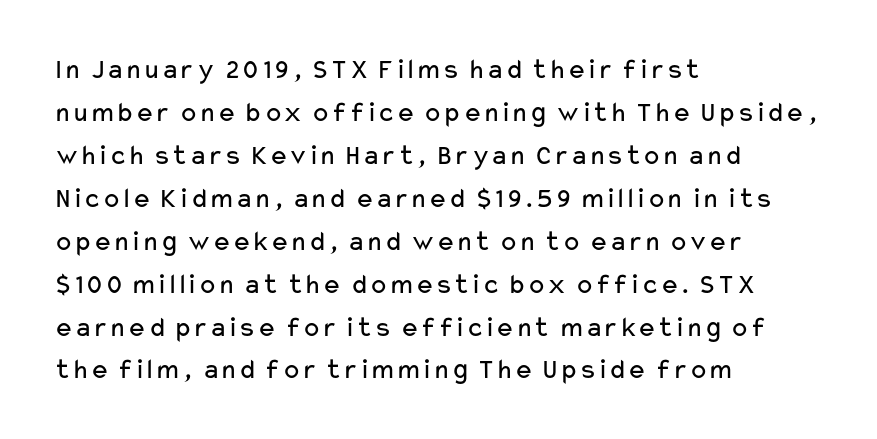
One-word summary of the alignment: left. The area under the type is left untouched. Tracking value appears to be zero — textbook default spacing. A quiet, ordinary-to-light weight characterises the typeface. Every stem runs plumb, perpendicular to the baseline.
